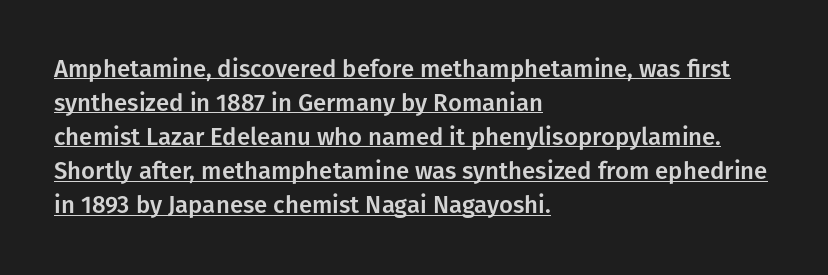
Short note: letters normally spaced. The block of text has a typical density, with ordinary space between rows. Horizontal alignment here is leftward, the default for most running prose. The font's upright variant was chosen for this text. Underline: present.
